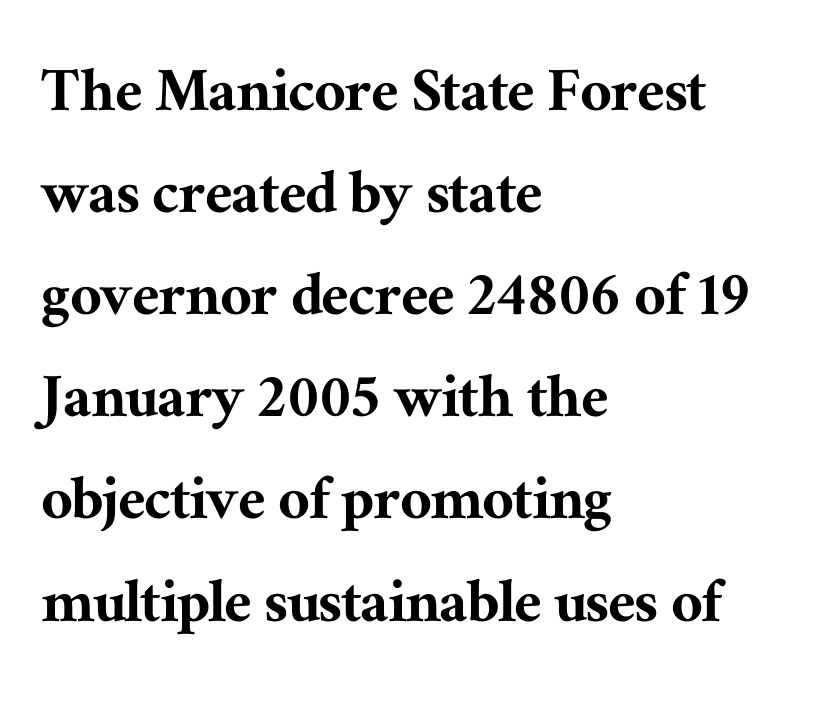
This sample has the flowing, uneven cadence of proportional lettering. Leading matches the norm, producing a regular column. Glyph-to-glyph distance matches everyday printed text. This is roman type, the default non-slanted kind. Short and long lines alike share a common starting point at left. Quick note: underline off.
